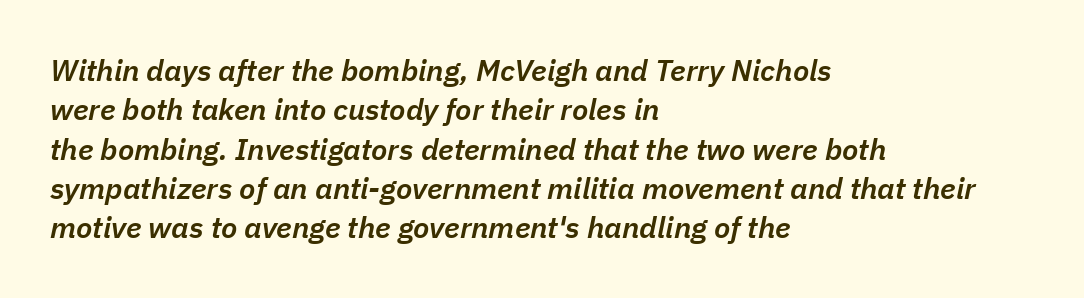
{"italic": "yes", "lean": "right", "slant_degrees": 11, "bold": "semi", "weight": "semibold", "width": "normal", "stroke_contrast": "low", "x_height": "medium", "monospaced": "no", "underline": "no", "align": "left", "line_spacing": "normal", "line_spacing_ratio": 1.31, "letter_spacing": "normal", "letter_spacing_em": 0.0, "glyph_px": 30}
